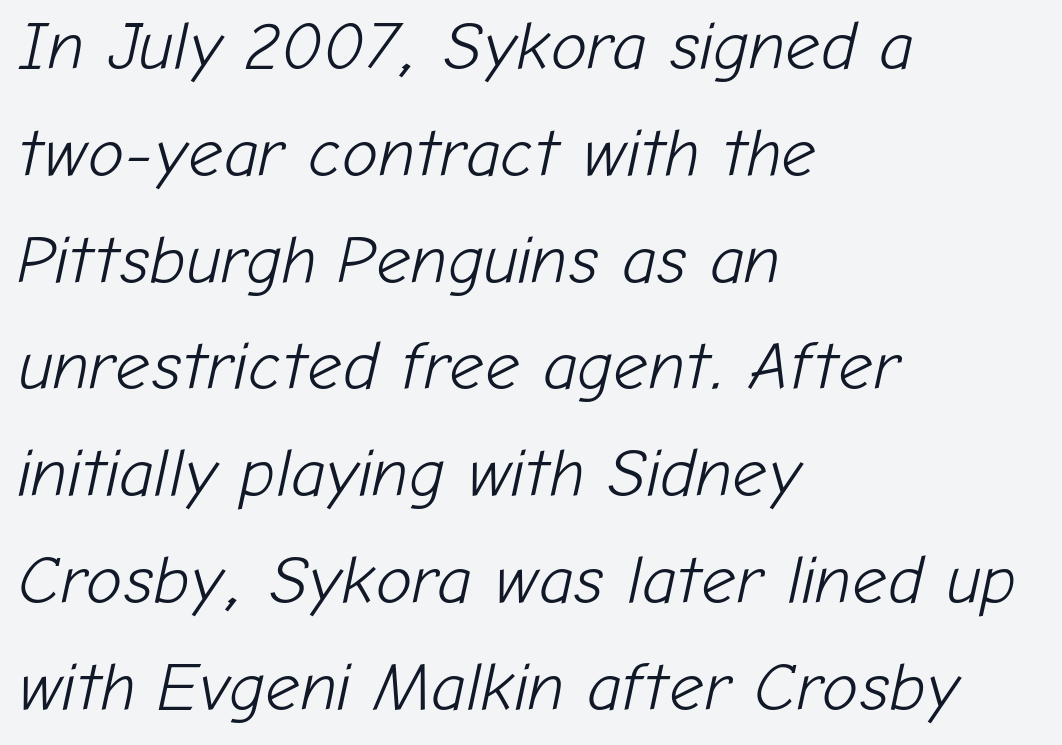
Q: Is the text bold? A: No.
Q: Is the text italic (slanted)? A: Yes, it leans right by about 12 degrees.
Q: Is the text underlined? A: No.
Q: How is the paragraph aligned? A: Left-aligned.
Q: Is the spacing between letters normal or unusually wide? A: Normal.
Q: Is the spacing between lines tight, normal or loose? A: Normal.
Q: Width (condensed, normal, or wide)? A: Normal.
Q: Stroke contrast? A: Low.
Q: x-height? A: Medium.
Q: Monospaced? A: No.
